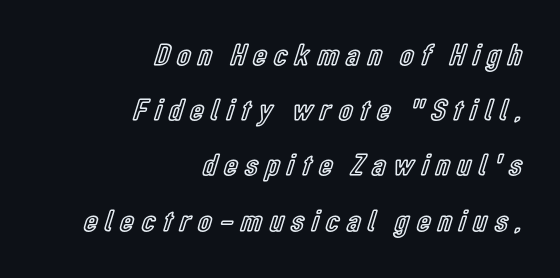
Descenders hang freely into open space. The paragraph shown leans on its right margin. Here the designer chose a conventional face with non-uniform glyph widths. Substantial extra tracking has been applied to these lines.
